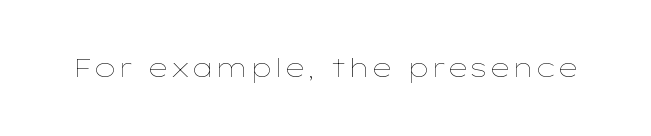
Q: Is the text bold? A: No.
Q: Is the text italic (slanted)? A: No, it is upright.
Q: Is the text underlined? A: No.
Q: Is the spacing between letters normal or unusually wide? A: Normal.
